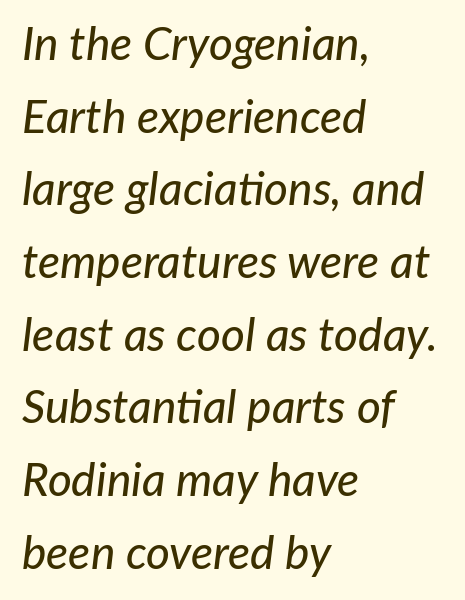
Q: Is the text italic (slanted)? A: Yes, it leans right by about 7 degrees.
Q: Is the text underlined? A: No.
Q: How is the paragraph aligned? A: Left-aligned.
Q: Is the spacing between letters normal or unusually wide? A: Normal.
Q: Is the spacing between lines tight, normal or loose? A: Normal.
Q: Width (condensed, normal, or wide)? A: Normal.
Q: Stroke contrast? A: Low.
Q: x-height? A: Medium.
Q: Monospaced? A: No.
